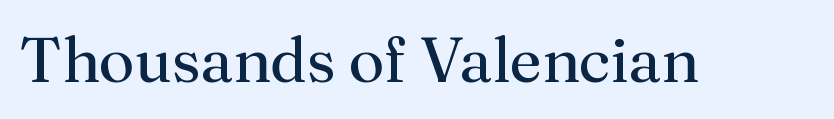
The image shows 63 px regular-weight serif type, upright; set normal letter spacing, not underlined; medium stroke contrast and a medium x-height.
